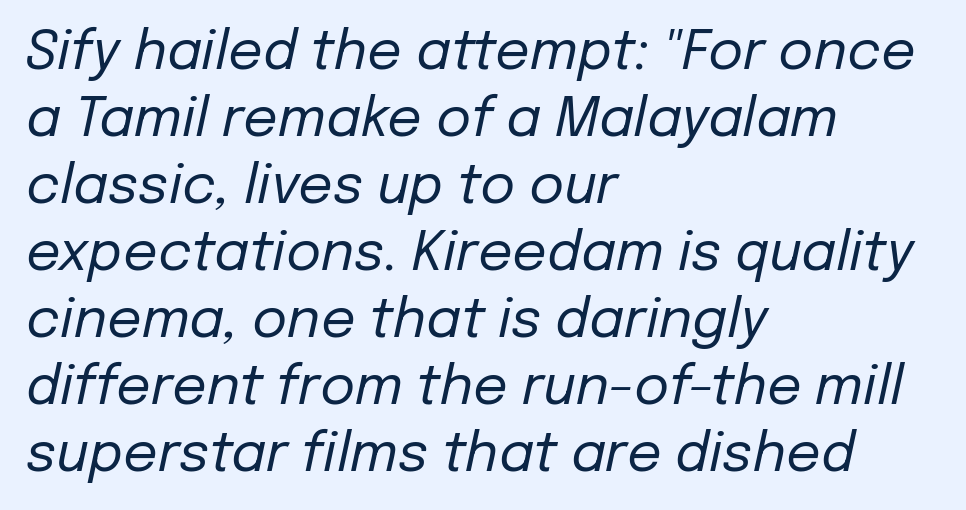
Q: Is the text bold? A: No.
Q: Is the text italic (slanted)? A: Yes, it leans right by about 12 degrees.
Q: Is the text underlined? A: No.
Q: How is the paragraph aligned? A: Left-aligned.
Q: Is the spacing between letters normal or unusually wide? A: Normal.
Q: Width (condensed, normal, or wide)? A: Normal.
Q: Stroke contrast? A: Low.
Q: x-height? A: Medium.
Q: Monospaced? A: No.
